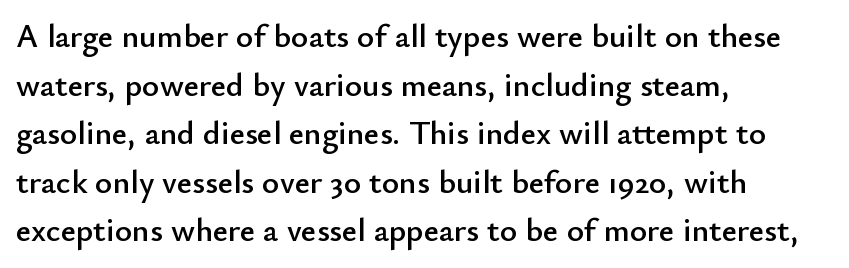
The image shows 33 px sans-serif type, upright; set left-aligned, normal line spacing (1.47x), normal letter spacing, not underlined; low stroke contrast and a small x-height.
